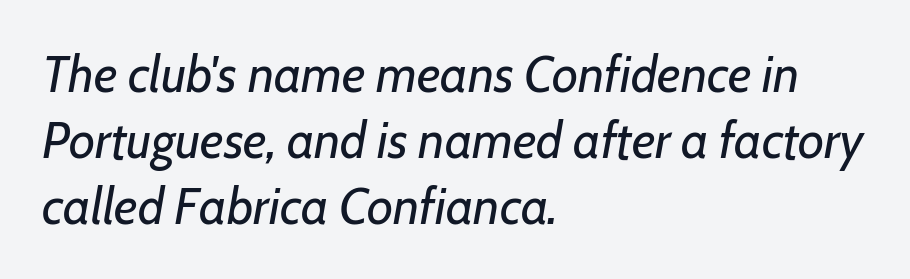
Q: Is the text bold? A: No.
Q: Is the text italic (slanted)? A: Yes, it leans right by about 7 degrees.
Q: Is the text underlined? A: No.
Q: How is the paragraph aligned? A: Left-aligned.
Q: Is the spacing between letters normal or unusually wide? A: Normal.
Q: Is the spacing between lines tight, normal or loose? A: Normal.
Q: Width (condensed, normal, or wide)? A: Normal.
Q: Stroke contrast? A: Low.
Q: x-height? A: Medium.
Q: Monospaced? A: No.
